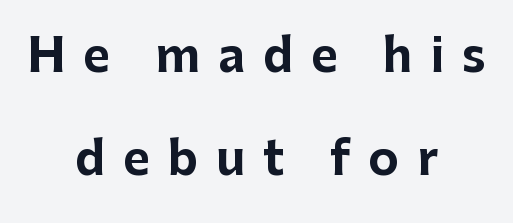
Check where the strokes stop: nothing finishes them off — pure sans. The face used here is proportionally spaced, like ordinary book or web type. If you folded the block vertically in half, each line would mirror itself in length. A typesetter would mark this as roman, not italic.
